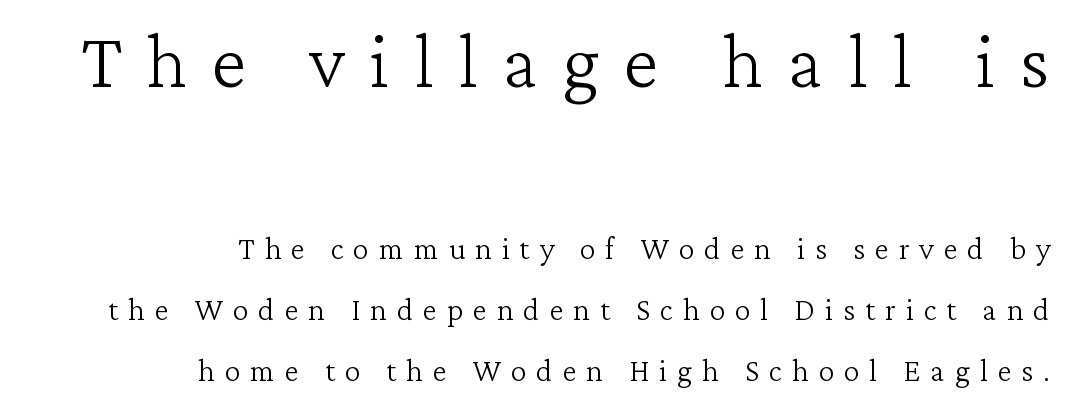
The image shows 79 px light serif type, upright; set right-aligned, loose line spacing (1.91x), unusually wide letter spacing (+0.31 em), not underlined; the first (top) block is 2.47x larger; low stroke contrast and a medium x-height.
